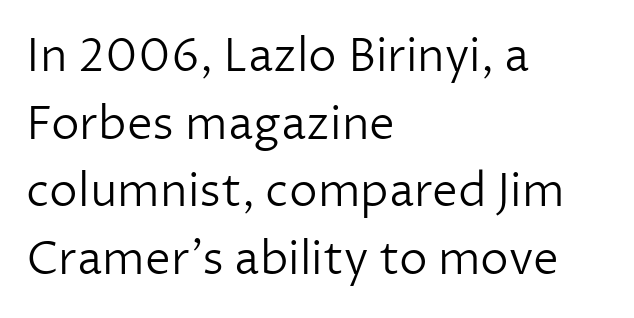
Q: Is the text bold? A: No.
Q: Is the text italic (slanted)? A: No, it is upright.
Q: Is the typeface a serif or a sans-serif typeface? A: Sans-serif.
Q: Is the text underlined? A: No.
Q: How is the paragraph aligned? A: Left-aligned.
Q: Is the spacing between letters normal or unusually wide? A: Normal.
Q: Is the spacing between lines tight, normal or loose? A: Normal.
Q: Width (condensed, normal, or wide)? A: Normal.
Q: Stroke contrast? A: Low.
Q: x-height? A: Medium.
Q: Monospaced? A: No.
